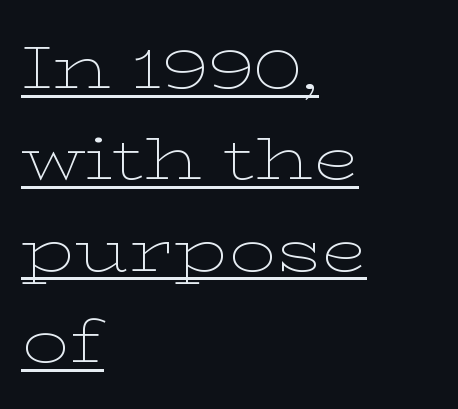
{"serif": "yes", "italic": "no", "bold": "no", "weight": "thin", "width": "wide", "stroke_contrast": "low", "x_height": "medium", "monospaced": "no", "underline": "yes", "align": "left", "line_spacing": "normal", "line_spacing_ratio": 1.55, "letter_spacing": "normal", "letter_spacing_em": 0.0, "glyph_px": 59}
